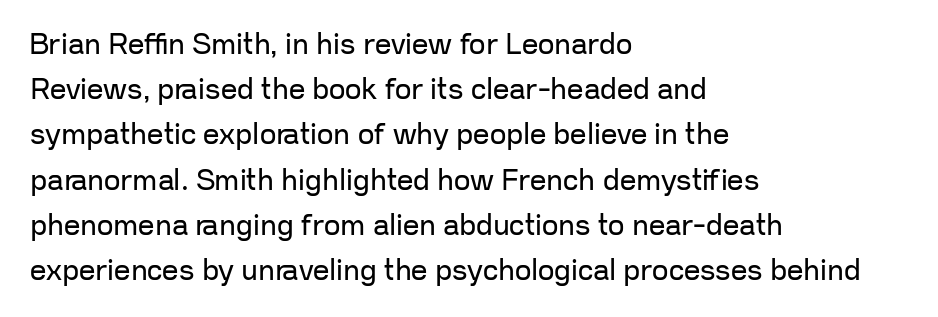
Q: Is the text bold? A: No.
Q: Is the text italic (slanted)? A: No, it is upright.
Q: Is the typeface a serif or a sans-serif typeface? A: Sans-serif.
Q: Is the text underlined? A: No.
Q: How is the paragraph aligned? A: Left-aligned.
Q: Is the spacing between letters normal or unusually wide? A: Normal.
Q: Is the spacing between lines tight, normal or loose? A: Normal.
Q: Width (condensed, normal, or wide)? A: Normal.
Q: Stroke contrast? A: Low.
Q: x-height? A: Medium.
Q: Monospaced? A: No.
